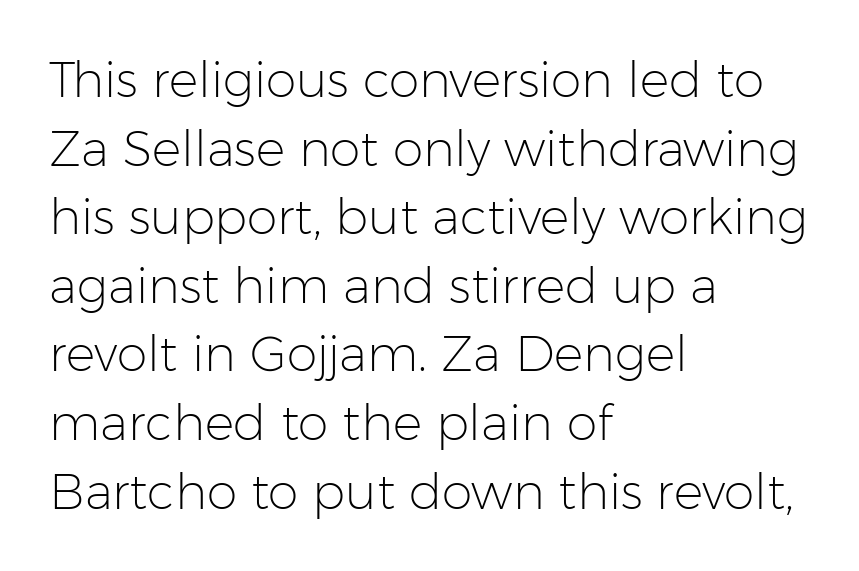
{"serif": "no", "italic": "no", "bold": "no", "weight": "light", "width": "normal", "stroke_contrast": "low", "x_height": "medium", "monospaced": "no", "underline": "no", "align": "left", "line_spacing": "normal", "line_spacing_ratio": 1.4, "letter_spacing": "normal", "letter_spacing_em": 0.0, "glyph_px": 49}
